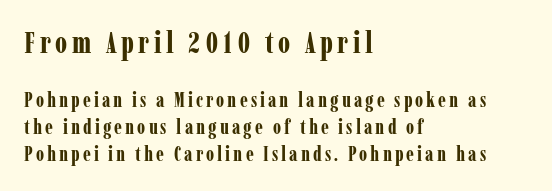
Layout note: lines flush left. Which chunk is bigger? The first one — the top block dwarfs the bottom. In terms of posture, this sample is upright. Rule under the text: the space is simply empty.
